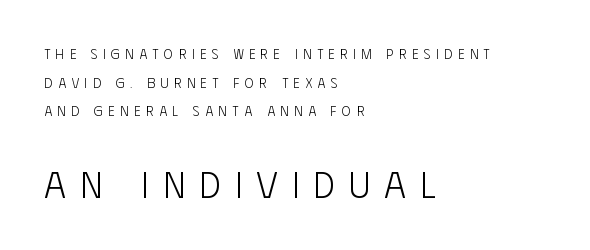
Q: Is the text bold? A: No.
Q: Is the text italic (slanted)? A: No, it is upright.
Q: Is the typeface a serif or a sans-serif typeface? A: Sans-serif.
Q: Is the text underlined? A: No.
Q: How is the paragraph aligned? A: Left-aligned.
Q: Is the spacing between letters normal or unusually wide? A: Unusually wide.
Q: Is the spacing between lines tight, normal or loose? A: Loose.
Q: Which block of text is set in a larger size, the first (top) or the second (bottom)? A: The second (bottom) one.
Q: Width (condensed, normal, or wide)? A: Condensed.
Q: Stroke contrast? A: Low.
Q: x-height? A: Large.
Q: Monospaced? A: No.
